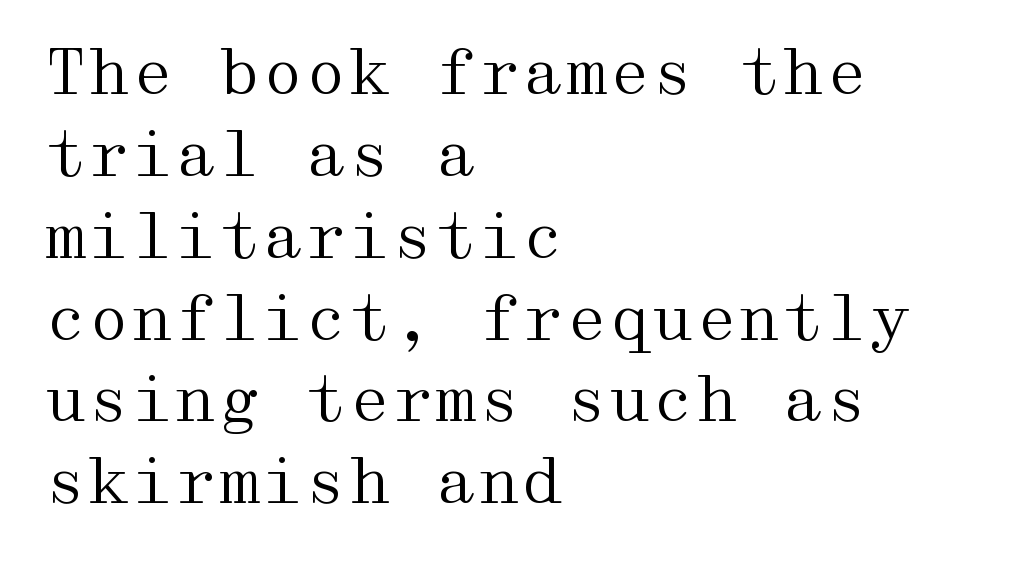
A quiet, ordinary-to-light weight characterises the typeface. The typesetter chose a ragged-right arrangement here. The letters sit at their default tracking, neither squeezed nor spread. Compared with typical paragraphs, the rows here are spaced about the same.
